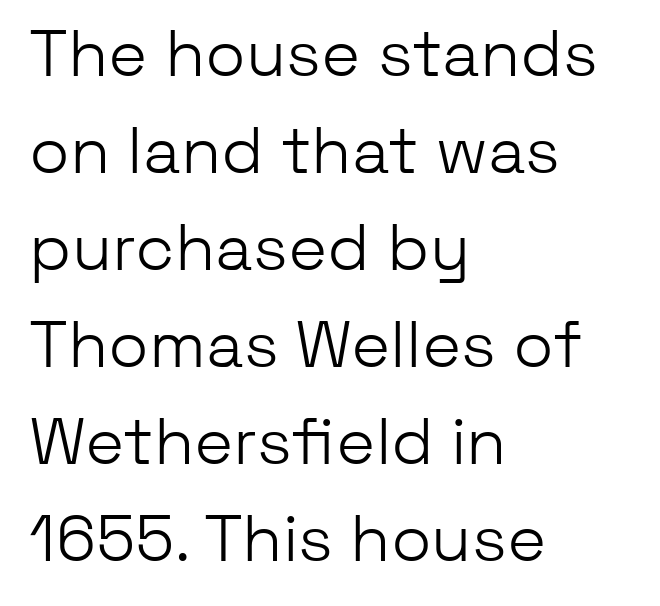
The image shows 66 px light sans-serif type, upright; set left-aligned, normal line spacing (1.47x), normal letter spacing, not underlined; low stroke contrast and a medium x-height.
